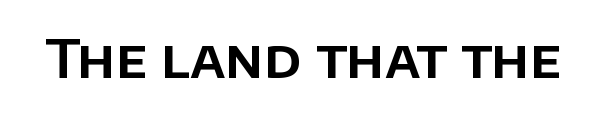
The image shows 53 px sans-serif type, upright; set normal letter spacing, not underlined; low stroke contrast and a large x-height.
